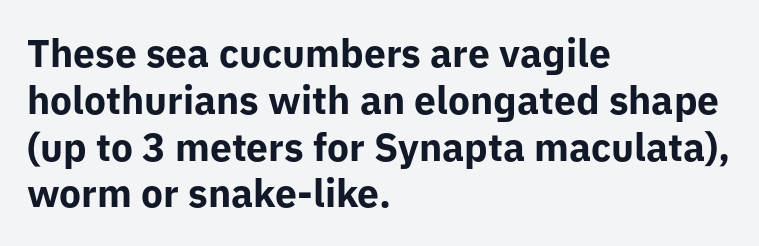
{"serif": "no", "italic": "no", "bold": "yes", "weight": "bold", "width": "normal", "stroke_contrast": "low", "x_height": "medium", "monospaced": "no", "underline": "no", "align": "left", "line_spacing_ratio": 1.2, "letter_spacing": "normal", "letter_spacing_em": 0.0, "glyph_px": 39}
